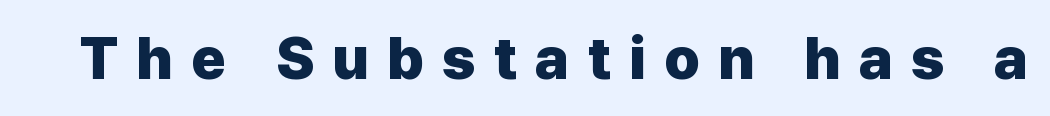
The image shows 59 px heavy sans-serif type, upright; set unusually wide letter spacing (+0.31 em), not underlined; low stroke contrast and a medium x-height.
